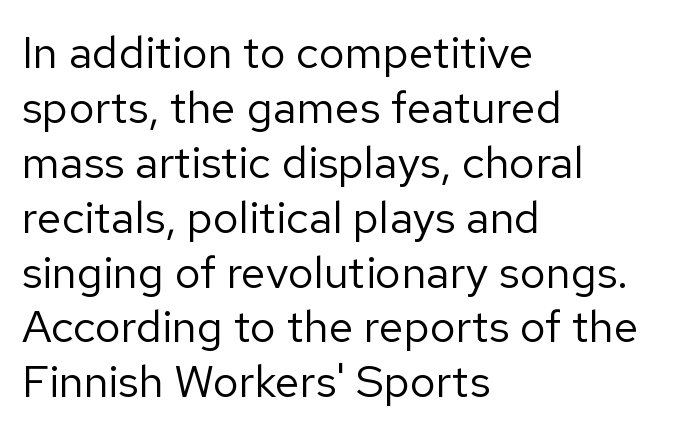
Style check: upright. These lines are rendered in a variable-pitch font. Does extra space separate the letters? No, they use regular spacing. All the whitespace from short lines collects on the right.
